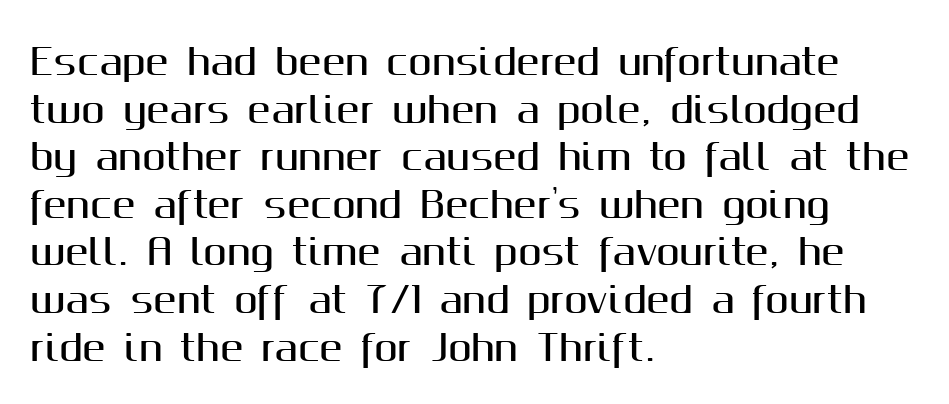
The image shows 35 px sans-serif type, upright; set left-aligned, normal line spacing (1.36x), normal letter spacing, not underlined; medium stroke contrast and a medium x-height.
